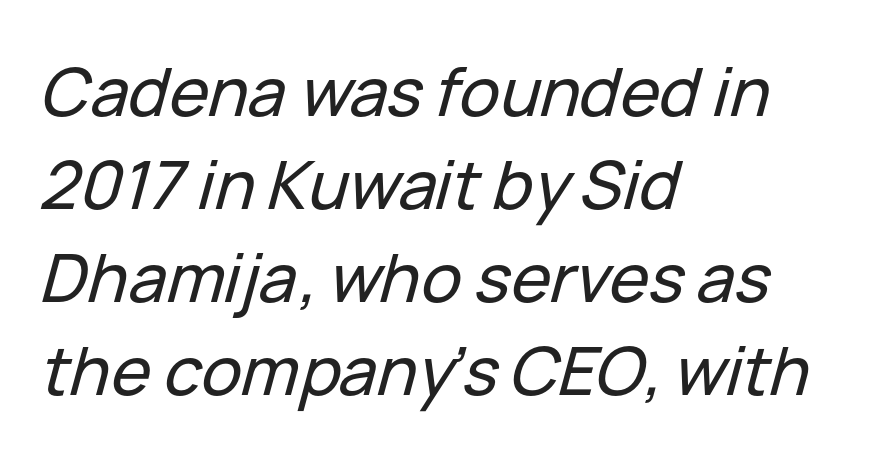
{"italic": "yes", "lean": "right", "slant_degrees": 15, "width": "normal", "stroke_contrast": "low", "x_height": "medium", "monospaced": "no", "underline": "no", "align": "left", "line_spacing": "normal", "line_spacing_ratio": 1.39, "letter_spacing": "normal", "letter_spacing_em": 0.0, "glyph_px": 67}
